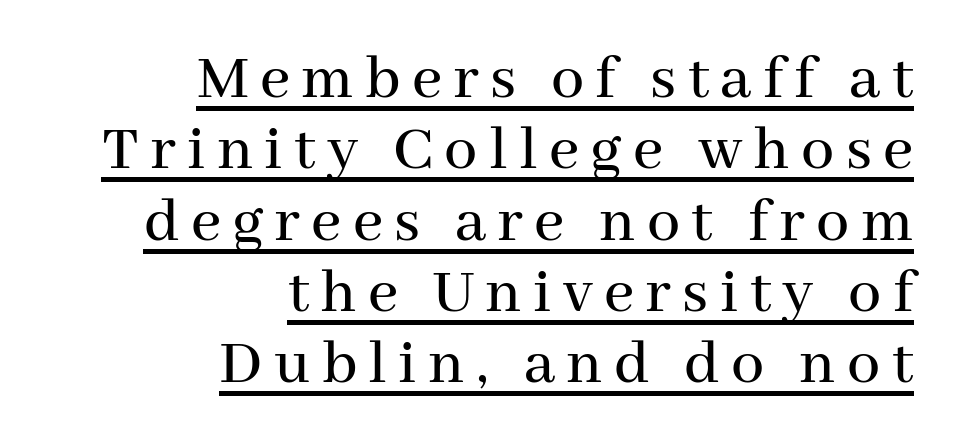
Q: Is the text italic (slanted)? A: No, it is upright.
Q: Is the typeface a serif or a sans-serif typeface? A: Serif.
Q: Is the text underlined? A: Yes.
Q: How is the paragraph aligned? A: Right-aligned.
Q: Is the spacing between lines tight, normal or loose? A: Tight.
Q: Width (condensed, normal, or wide)? A: Normal.
Q: Stroke contrast? A: Medium.
Q: x-height? A: Medium.
Q: Monospaced? A: No.
